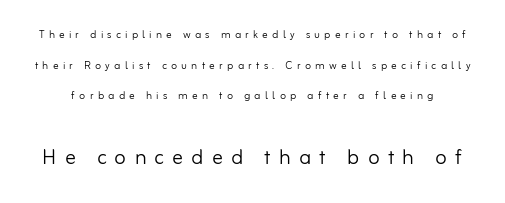
The image shows 27 px text type, upright; set loose line spacing (2.19x), unusually wide letter spacing (+0.3 em), not underlined; the second (bottom) block is 1.93x larger.
